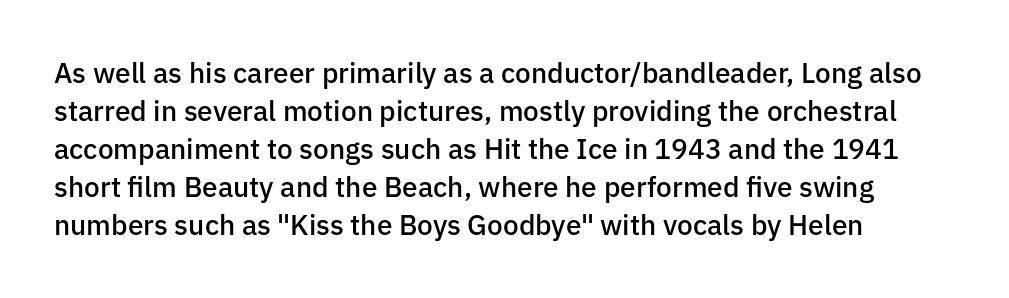
Q: Is the text bold? A: Semi-bold.
Q: Is the text italic (slanted)? A: No, it is upright.
Q: Is the typeface a serif or a sans-serif typeface? A: Sans-serif.
Q: Is the text underlined? A: No.
Q: How is the paragraph aligned? A: Left-aligned.
Q: Is the spacing between letters normal or unusually wide? A: Normal.
Q: Is the spacing between lines tight, normal or loose? A: Normal.
Q: Width (condensed, normal, or wide)? A: Normal.
Q: Stroke contrast? A: Low.
Q: x-height? A: Medium.
Q: Monospaced? A: No.
